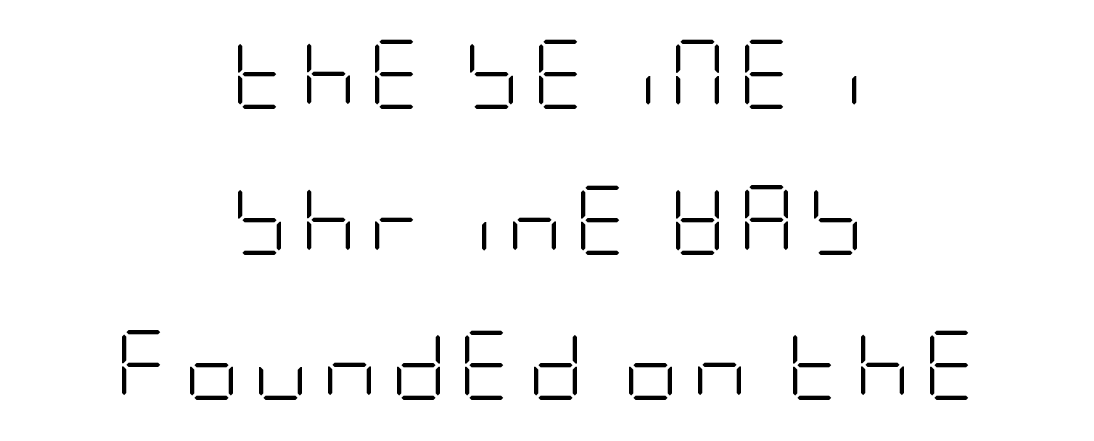
{"serif": "no", "italic": "no", "bold": "no", "weight": "light", "width": "condensed", "stroke_contrast": "low", "x_height": "large", "underline": "no", "align": "center", "line_spacing": "loose", "line_spacing_ratio": 2.11, "glyph_px": 69}
